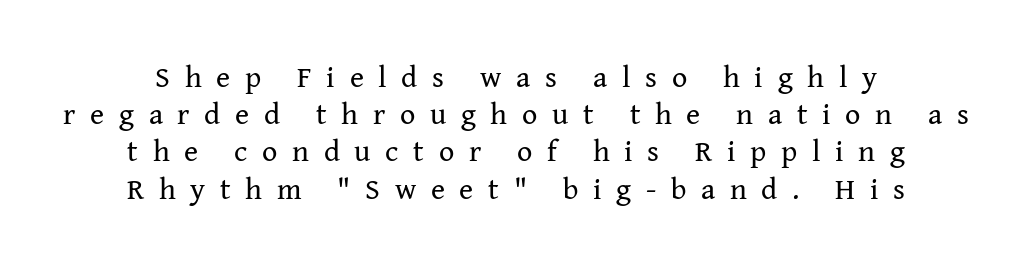
Q: Is the text bold? A: No.
Q: Is the text italic (slanted)? A: No, it is upright.
Q: Is the typeface a serif or a sans-serif typeface? A: Serif.
Q: Is the text underlined? A: No.
Q: How is the paragraph aligned? A: Centered.
Q: Is the spacing between letters normal or unusually wide? A: Unusually wide.
Q: Width (condensed, normal, or wide)? A: Normal.
Q: Stroke contrast? A: Medium.
Q: x-height? A: Medium.
Q: Monospaced? A: No.
